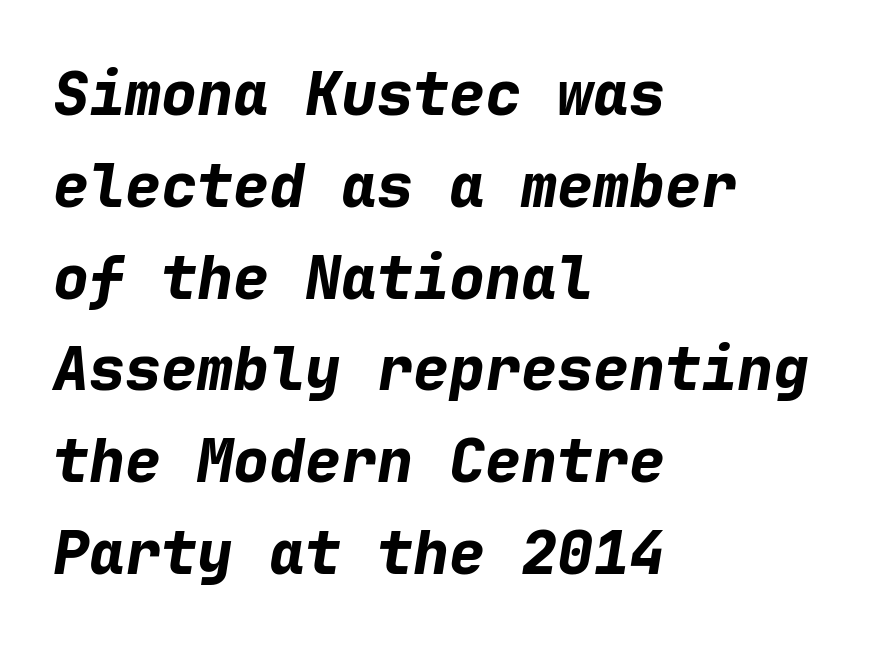
The image shows 60 px bold type, italic (leaning right), monospaced; set left-aligned, normal line spacing (1.53x), normal letter spacing, not underlined; low stroke contrast and a medium x-height.
